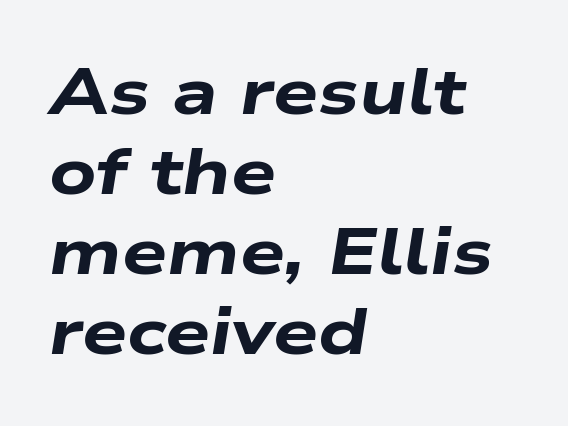
{"italic": "yes", "lean": "right", "slant_degrees": 9, "bold": "yes", "weight": "heavy", "width": "wide", "stroke_contrast": "low", "x_height": "medium", "monospaced": "no", "underline": "no", "align": "left", "line_spacing": "normal", "line_spacing_ratio": 1.25, "letter_spacing": "normal", "letter_spacing_em": 0.0, "glyph_px": 64}
